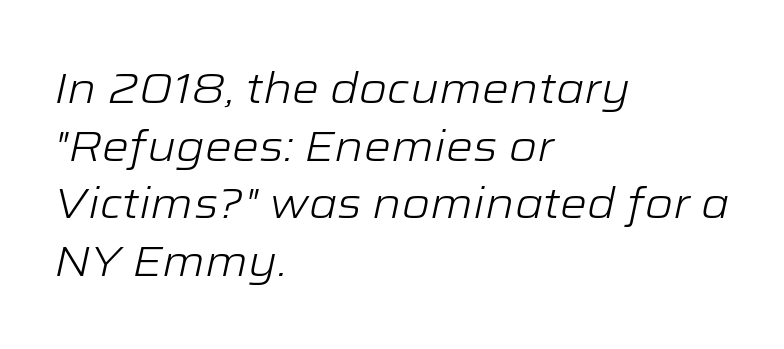
The image shows 43 px light, wide type, italic (leaning right); set left-aligned, normal line spacing (1.34x), normal letter spacing, not underlined; low stroke contrast and a medium x-height.
